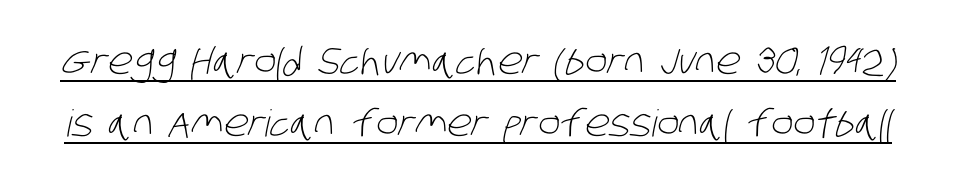
{"serif": "no", "bold": "no", "weight": "light", "width": "condensed", "stroke_contrast": "low", "x_height": "large", "monospaced": "no", "underline": "yes", "line_spacing": "normal", "line_spacing_ratio": 1.67, "letter_spacing": "normal", "letter_spacing_em": 0.0, "glyph_px": 37}
